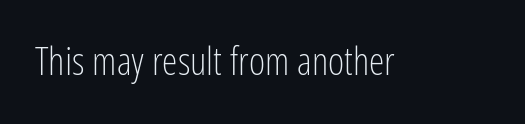
{"serif": "no", "italic": "no", "bold": "no", "weight": "light", "width": "condensed", "stroke_contrast": "low", "x_height": "medium", "monospaced": "no", "underline": "no", "letter_spacing": "normal", "letter_spacing_em": 0.0, "glyph_px": 39}
